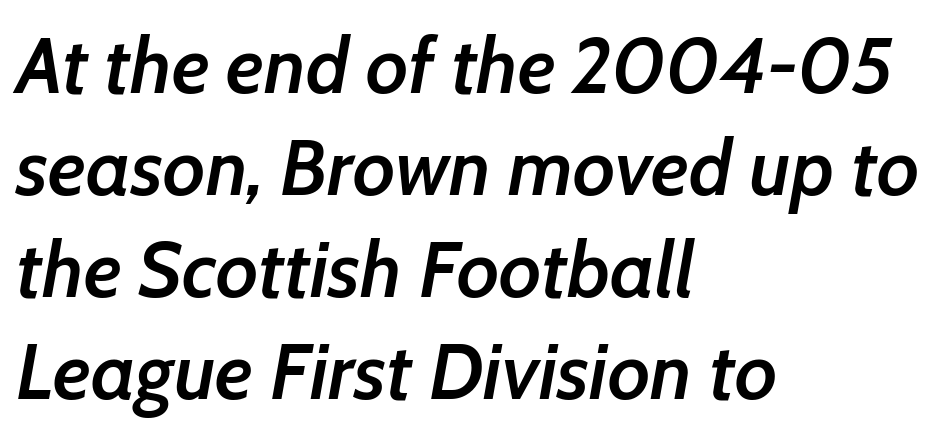
Students, note that the glyphs here touch the page at normal intervals. The lines in this sample share a left origin and differ only in where they stop. Descender tails drop into unmarked territory. You could not count columns in this text — the font is proportionally spaced. Set as a demibold, roughly 600 on the weight scale.
